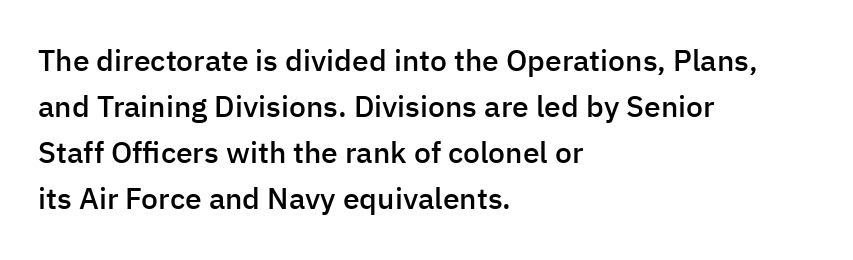
{"serif": "no", "italic": "no", "bold": "semi", "weight": "semibold", "width": "normal", "stroke_contrast": "low", "x_height": "medium", "monospaced": "no", "underline": "no", "align": "left", "line_spacing": "normal", "line_spacing_ratio": 1.53, "letter_spacing": "normal", "letter_spacing_em": 0.0, "glyph_px": 30}
